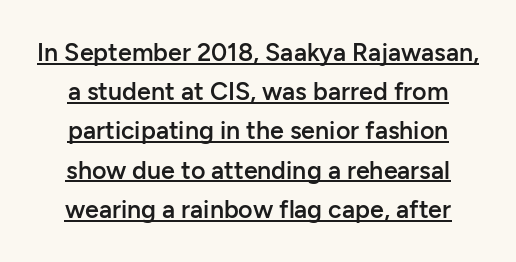
The image shows 25 px text type, upright; set normal line spacing (1.57x), normal letter spacing, underlined.
